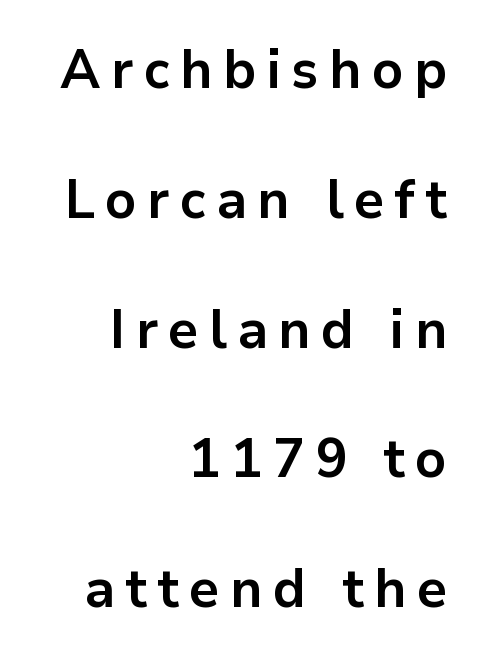
When letters stand straight like this, we call the style roman or upright. The strip under each line holds only bare page. These lines are set flush right with a ragged left edge. I'd call this a sans setting — the letters go barefoot.
